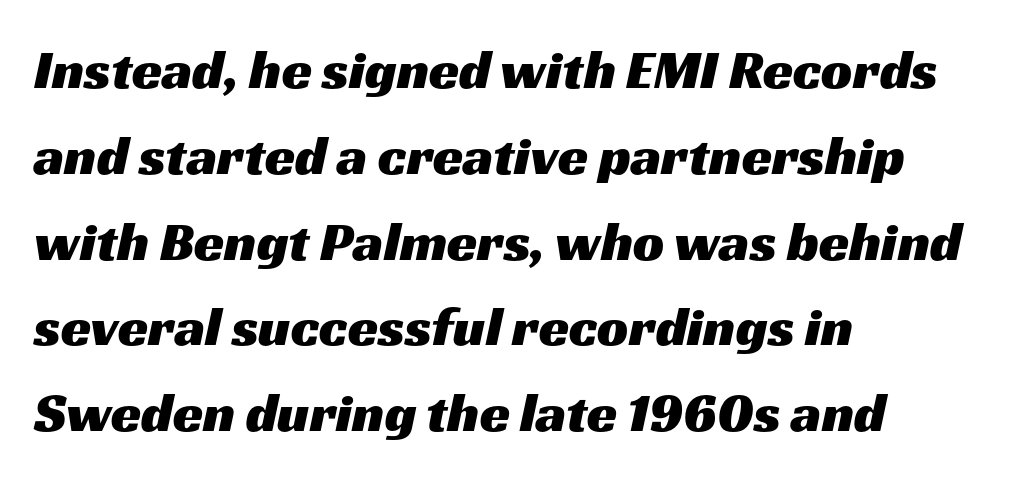
Q: Is the typeface a serif or a sans-serif typeface? A: Sans-serif.
Q: Is the text underlined? A: No.
Q: How is the paragraph aligned? A: Left-aligned.
Q: Is the spacing between letters normal or unusually wide? A: Normal.
Q: Is the spacing between lines tight, normal or loose? A: Normal.
Q: Width (condensed, normal, or wide)? A: Wide.
Q: Stroke contrast? A: Medium.
Q: x-height? A: Medium.
Q: Monospaced? A: No.
